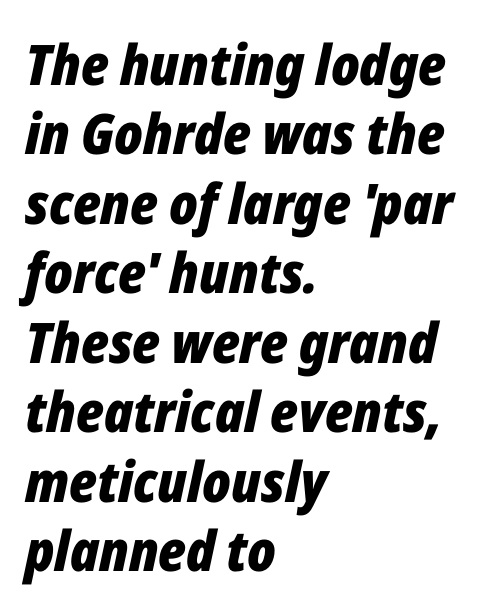
Varying glyph widths throughout — classic text-font behaviour. When letters slant like this, we call the style italic. Notice how thick the strokes are: this is what a full bold looks like. Which margin do the lines hug? The left one — the right edge is uneven.
